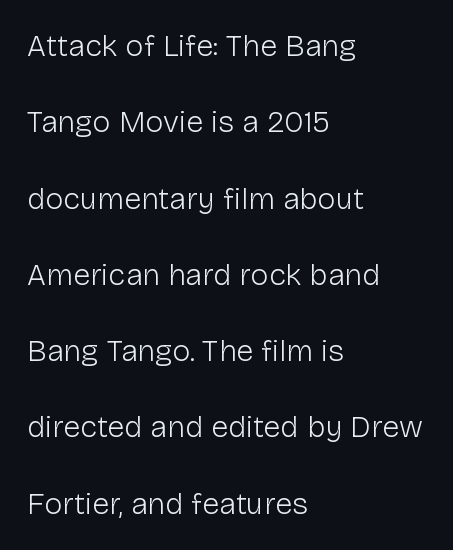
{"serif": "no", "italic": "no", "bold": "no", "weight": "light", "width": "normal", "stroke_contrast": "low", "x_height": "medium", "monospaced": "no", "underline": "no", "align": "left", "line_spacing": "loose", "line_spacing_ratio": 2.46, "letter_spacing": "normal", "letter_spacing_em": 0.0, "glyph_px": 31}
